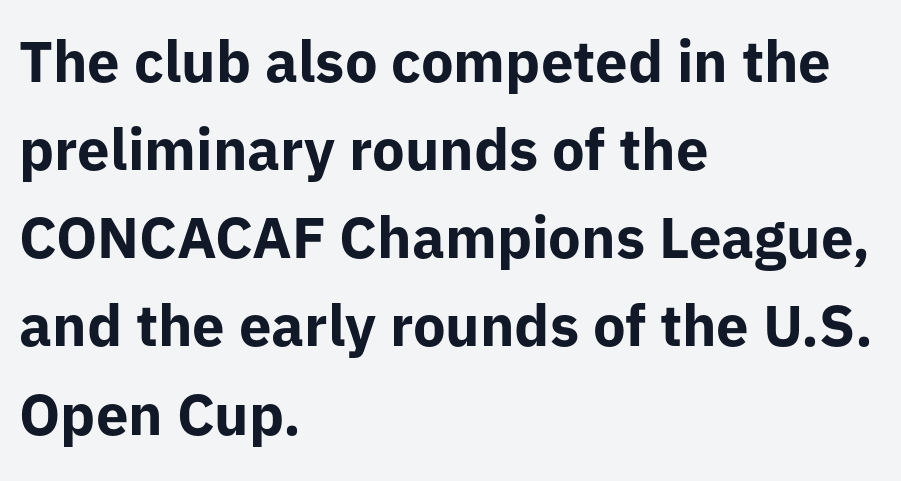
A normal amount of white space separates one row of letters from the next. Varying glyph widths throughout — classic text-font behaviour. This rendering leaves character spacing at its baseline value. The compositor pushed each line to the left boundary. Do the letters lean? They stand straight. Serif or sans? Sans — the stroke terminals are bare.
